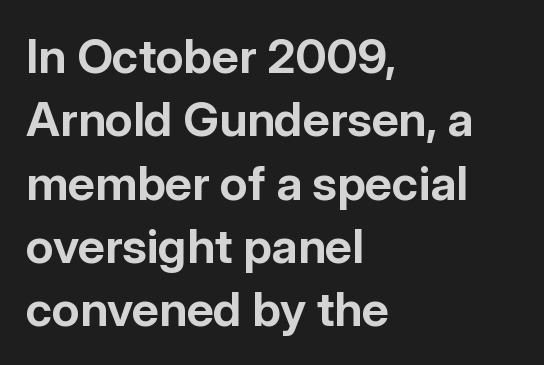
{"serif": "no", "italic": "no", "bold": "yes", "weight": "bold", "width": "normal", "stroke_contrast": "low", "x_height": "medium", "monospaced": "no", "underline": "no", "align": "left", "line_spacing": "normal", "line_spacing_ratio": 1.32, "letter_spacing": "normal", "letter_spacing_em": 0.0, "glyph_px": 48}
